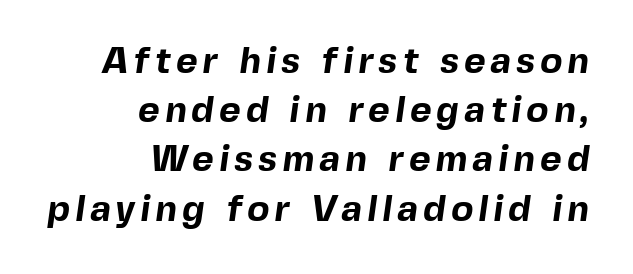
{"serif": "no", "bold": "yes", "weight": "bold", "width": "normal", "x_height": "medium", "monospaced": "no", "underline": "no", "align": "right", "line_spacing": "normal", "line_spacing_ratio": 1.33, "glyph_px": 37}
